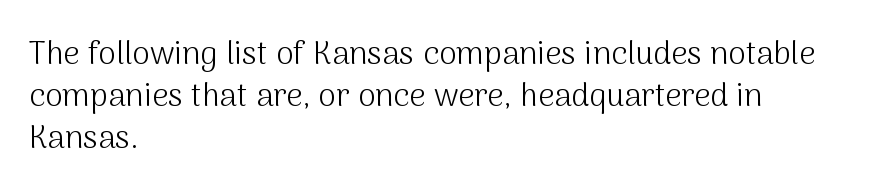
Q: Is the text bold? A: No.
Q: Is the text italic (slanted)? A: No, it is upright.
Q: Is the typeface a serif or a sans-serif typeface? A: Sans-serif.
Q: Is the text underlined? A: No.
Q: How is the paragraph aligned? A: Left-aligned.
Q: Is the spacing between letters normal or unusually wide? A: Normal.
Q: Is the spacing between lines tight, normal or loose? A: Normal.
Q: Width (condensed, normal, or wide)? A: Normal.
Q: Stroke contrast? A: Medium.
Q: x-height? A: Medium.
Q: Monospaced? A: No.
